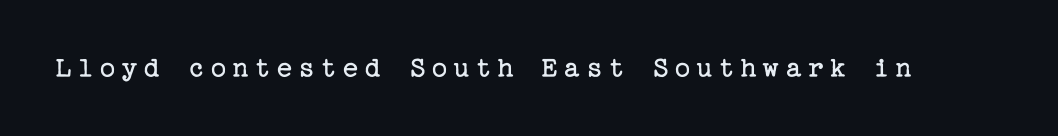
Check where the strokes stop: tiny serifs finish them off. No heavy texture on the line: the type isn't bold. Descenders are the only things crossing below the line. Unlike italic type, these characters show no tilt at all.
